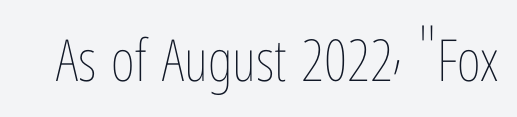
The image shows 58 px thin, condensed type, upright; set normal letter spacing, not underlined; low stroke contrast and a medium x-height.
